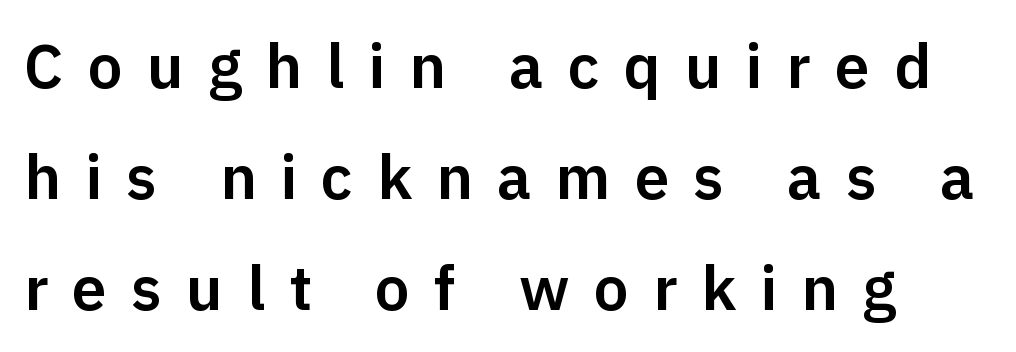
Q: Is the text italic (slanted)? A: No, it is upright.
Q: Is the typeface a serif or a sans-serif typeface? A: Sans-serif.
Q: Is the text underlined? A: No.
Q: Is the spacing between letters normal or unusually wide? A: Unusually wide.
Q: Width (condensed, normal, or wide)? A: Normal.
Q: Stroke contrast? A: Low.
Q: x-height? A: Medium.
Q: Monospaced? A: No.
